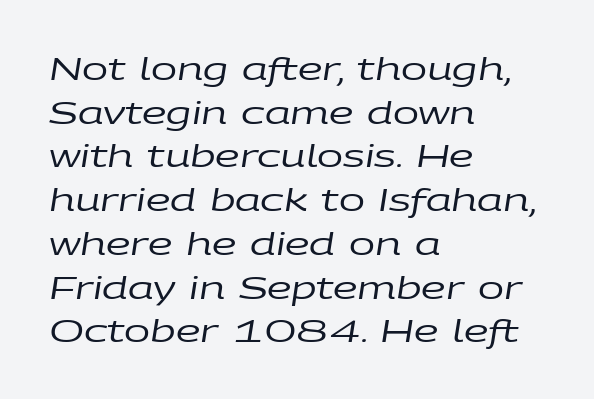
The image shows 31 px regular-weight, wide type, italic (leaning right); set left-aligned, normal line spacing (1.41x), normal letter spacing, not underlined; low stroke contrast and a large x-height.
